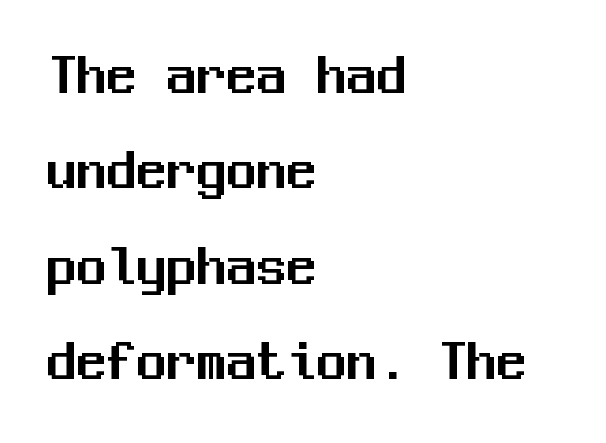
The tracking reads as untouched default to a designer's eye. Every character here occupies the same horizontal width, giving the sample a typewriter-like rhythm. This is roman type, the default non-slanted kind. Examine the stroke ends and you'll find no serifs.
